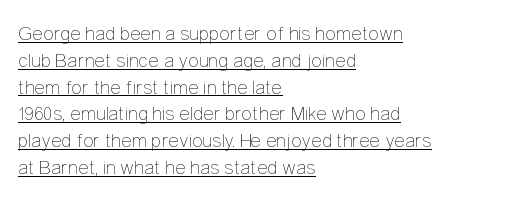
The face looks like a standard text weight, possibly lighter. Beneath each row of characters lies a ruled line. Compared with typical body copy, the letter spacing here is the same. Notice how the passage keeps a crisp vertical edge on the left only.
